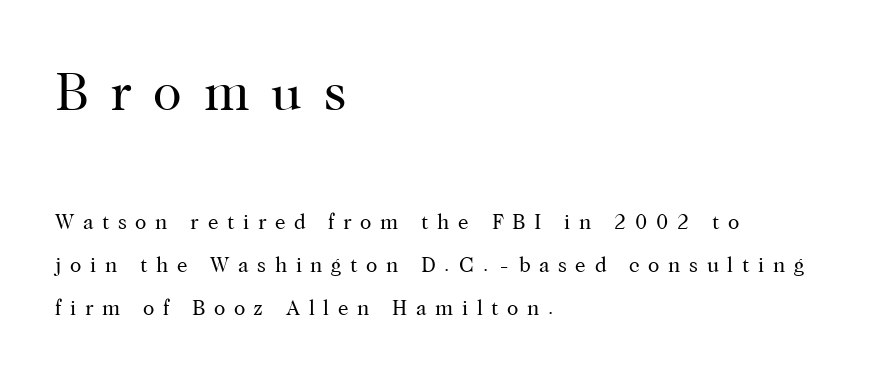
{"serif": "yes", "italic": "no", "bold": "no", "weight": "regular", "width": "normal", "stroke_contrast": "high", "x_height": "medium", "monospaced": "no", "underline": "no", "align": "left", "line_spacing": "loose", "line_spacing_ratio": 2.06, "letter_spacing": "wide", "letter_spacing_em": 0.41, "larger_block": "first", "size_ratio": 2.52, "glyph_px": 53}
